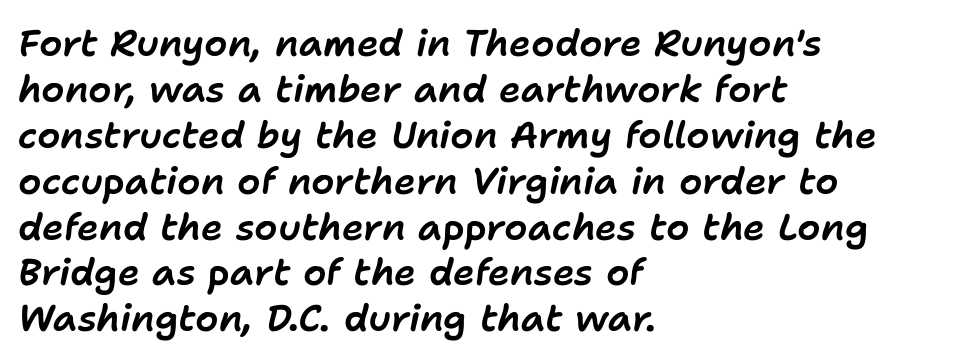
The image shows 37 px text type, italic (leaning right); set left-aligned, line spacing 1.24x, normal letter spacing, not underlined; low stroke contrast and a medium x-height.
